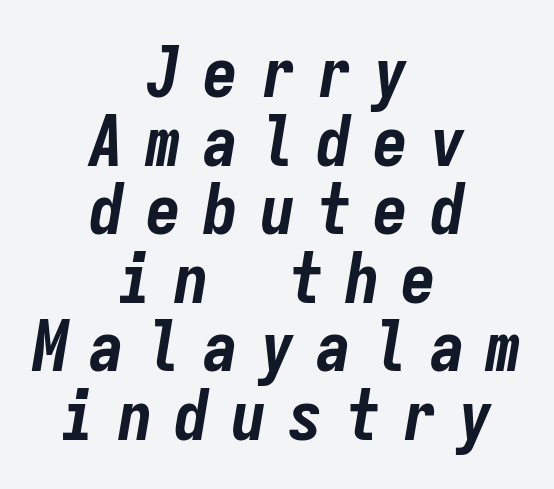
{"italic": "yes", "lean": "right", "slant_degrees": 9, "bold": "yes", "weight": "bold", "width": "condensed", "stroke_contrast": "low", "x_height": "medium", "monospaced": "yes", "underline": "no", "align": "center", "line_spacing": "tight", "line_spacing_ratio": 0.98, "letter_spacing": "wide", "letter_spacing_em": 0.31, "glyph_px": 70}
